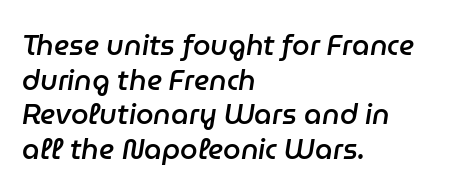
{"italic": "yes", "lean": "right", "slant_degrees": 9, "bold": "semi", "weight": "semibold", "width": "normal", "stroke_contrast": "low", "x_height": "medium", "monospaced": "no", "underline": "no", "align": "left", "line_spacing_ratio": 1.24, "letter_spacing": "normal", "letter_spacing_em": 0.0, "glyph_px": 28}
